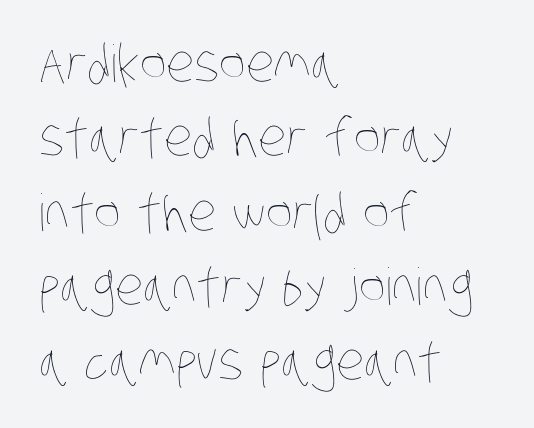
The image shows 51 px thin, condensed type; set left-aligned, normal line spacing (1.46x), normal letter spacing, not underlined; low stroke contrast and a large x-height.
